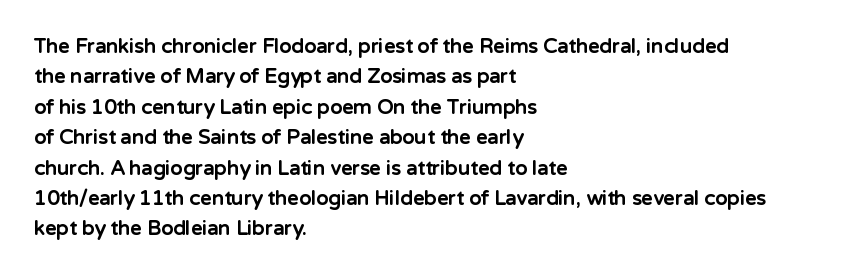
{"italic": "no", "bold": "yes", "underline": "no", "align": "left", "line_spacing": "normal", "line_spacing_ratio": 1.52, "letter_spacing": "normal", "letter_spacing_em": 0.0, "glyph_px": 20}
